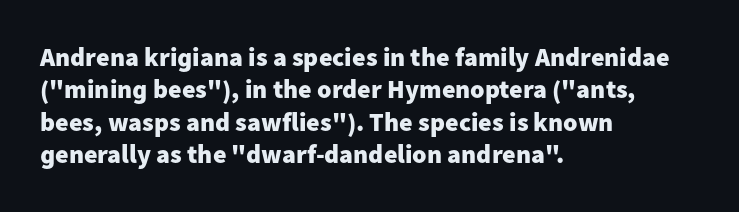
Q: Is the text bold? A: Yes.
Q: Is the text italic (slanted)? A: No, it is upright.
Q: Is the text underlined? A: No.
Q: How is the paragraph aligned? A: Left-aligned.
Q: Is the spacing between letters normal or unusually wide? A: Normal.
Q: Is the spacing between lines tight, normal or loose? A: Normal.
